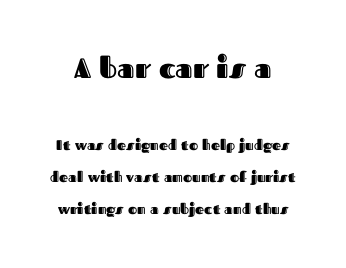
The lettering stays uniformly vertical, giving the passage a roman look. A bare baseline throughout the passage. Each word holds together tightly as a unit, with standard inter-letter gaps. The rendering uses natural spacing where letterforms have individual widths. Typesetter's note — upper block bumped up in size, lower block left smaller.
